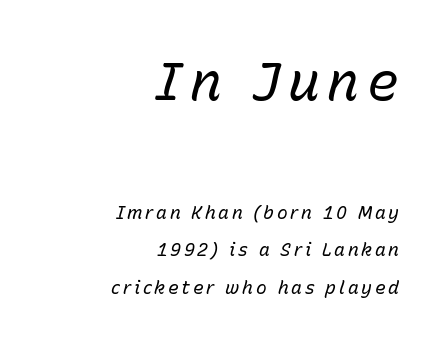
The image shows 53 px regular-weight type, italic (leaning right); set right-aligned, loose line spacing (2.07x), not underlined; the first (top) block is 2.94x larger; low stroke contrast and a medium x-height.
